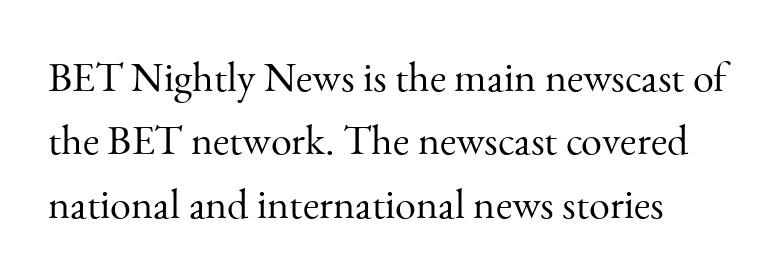
Q: Is the text bold? A: No.
Q: Is the text italic (slanted)? A: No, it is upright.
Q: Is the typeface a serif or a sans-serif typeface? A: Serif.
Q: Is the text underlined? A: No.
Q: Is the spacing between letters normal or unusually wide? A: Normal.
Q: Is the spacing between lines tight, normal or loose? A: Normal.
Q: Width (condensed, normal, or wide)? A: Normal.
Q: Stroke contrast? A: Medium.
Q: x-height? A: Small.
Q: Monospaced? A: No.
